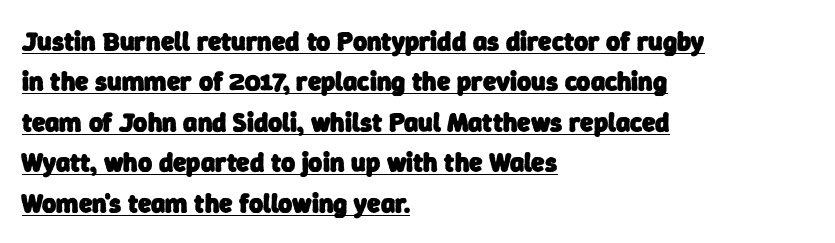
The space between consecutive lines is moderate. Emphasis is given by a line drawn under the lettering. Each word holds together tightly as a unit, with standard inter-letter gaps. Compared with an ordinary text face, these strokes are far heavier — a full bold. The text block is weighted toward the left margin, trailing off unevenly rightward.
